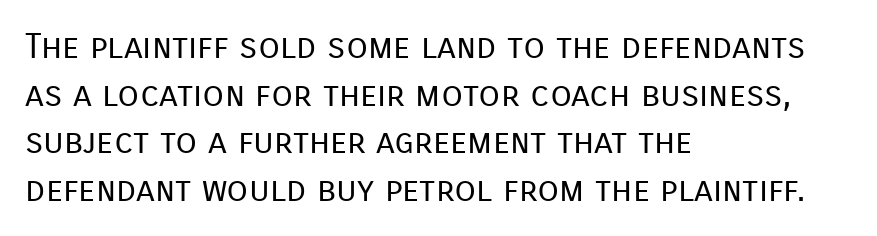
Q: Is the text bold? A: No.
Q: Is the text italic (slanted)? A: No, it is upright.
Q: Is the typeface a serif or a sans-serif typeface? A: Sans-serif.
Q: Is the text underlined? A: No.
Q: How is the paragraph aligned? A: Left-aligned.
Q: Is the spacing between letters normal or unusually wide? A: Normal.
Q: Is the spacing between lines tight, normal or loose? A: Normal.
Q: Width (condensed, normal, or wide)? A: Normal.
Q: Stroke contrast? A: Low.
Q: x-height? A: Medium.
Q: Monospaced? A: No.
